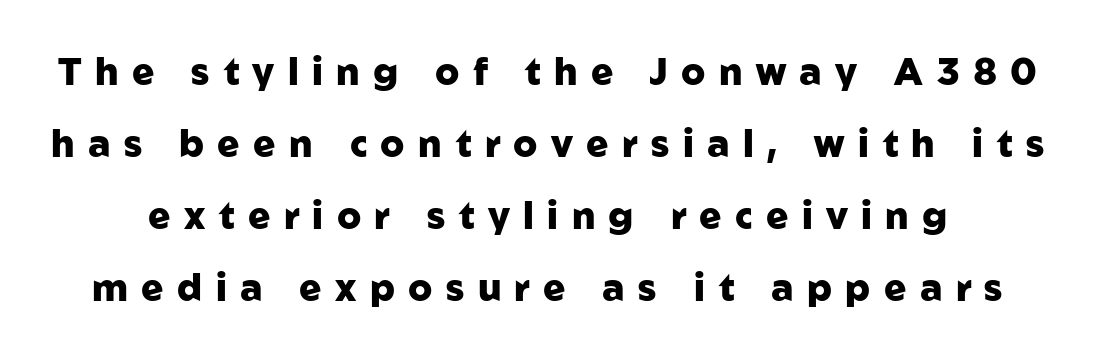
The image shows 37 px heavy sans-serif type, upright; set loose line spacing (1.95x), unusually wide letter spacing (+0.36 em), not underlined; low stroke contrast and a medium x-height.
